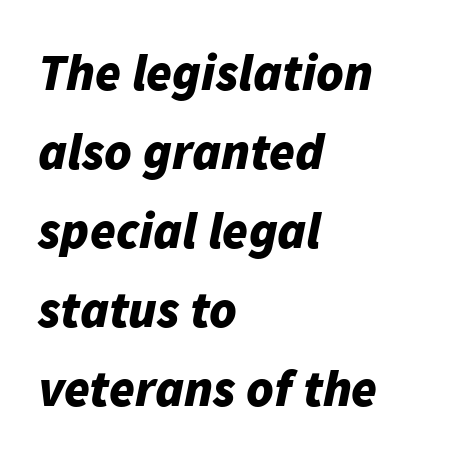
{"italic": "yes", "lean": "right", "slant_degrees": 11, "bold": "yes", "weight": "bold", "width": "normal", "stroke_contrast": "low", "x_height": "medium", "monospaced": "no", "underline": "no", "align": "left", "line_spacing": "normal", "line_spacing_ratio": 1.52, "letter_spacing": "normal", "letter_spacing_em": 0.0, "glyph_px": 52}
